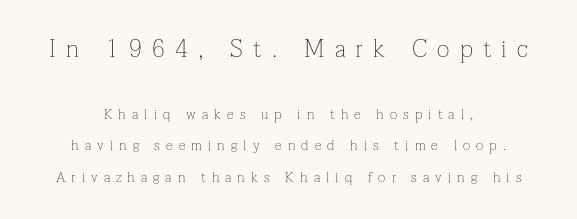
{"italic": "no", "bold": "no", "underline": "no", "align": "center", "line_spacing": "loose", "line_spacing_ratio": 2.27, "letter_spacing": "wide", "letter_spacing_em": 0.43, "larger_block": "first", "size_ratio": 1.71, "glyph_px": 24}
